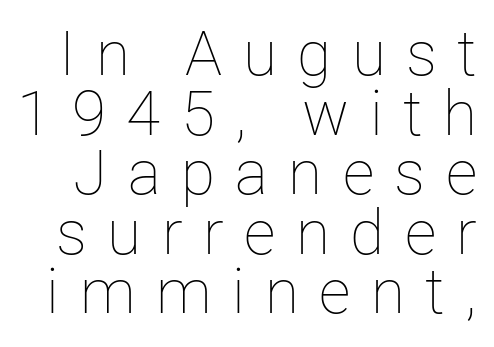
{"italic": "no", "bold": "no", "weight": "thin", "width": "normal", "stroke_contrast": "low", "x_height": "medium", "monospaced": "no", "underline": "no", "line_spacing": "tight", "line_spacing_ratio": 0.96, "letter_spacing": "wide", "letter_spacing_em": 0.33, "glyph_px": 62}
